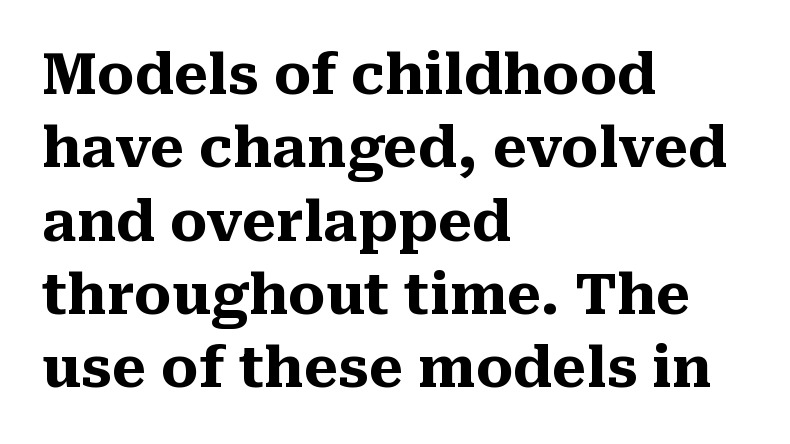
Set as a true bold cut, around the 700 mark. Rendered with straight, roman letterforms. Words float on clear page, feet unadorned. What kind of face is this? One with serifs. Leftover space on each line is placed entirely after the last word.
